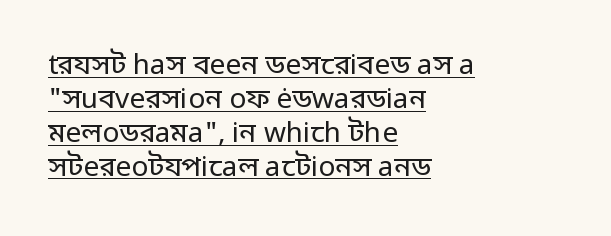
The image shows 28 px regular-weight sans-serif type, upright; set left-aligned, line spacing 1.21x, normal letter spacing, underlined; low stroke contrast and a medium x-height.
